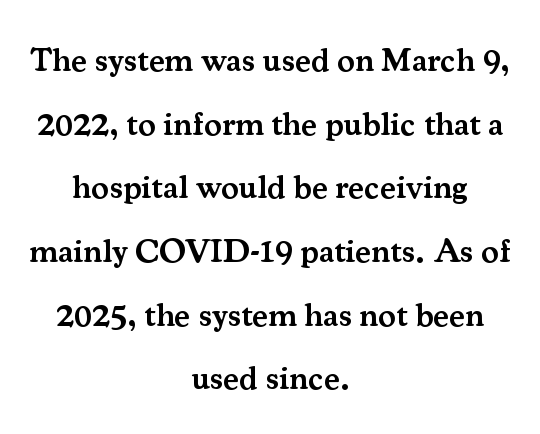
The image shows 33 px semibold serif type, upright; set centered, loose line spacing (1.93x), normal letter spacing, not underlined; medium stroke contrast and a small x-height.
